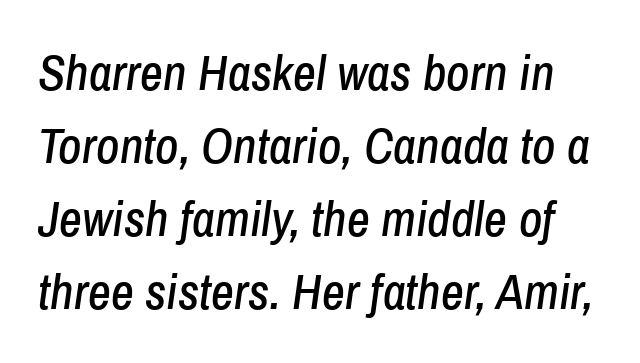
Q: Is the text italic (slanted)? A: Yes, it leans right by about 8 degrees.
Q: Is the text underlined? A: No.
Q: Is the spacing between letters normal or unusually wide? A: Normal.
Q: Is the spacing between lines tight, normal or loose? A: Normal.
Q: Width (condensed, normal, or wide)? A: Condensed.
Q: Stroke contrast? A: Low.
Q: x-height? A: Medium.
Q: Monospaced? A: No.
